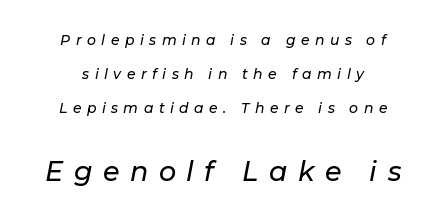
The vertical gap from one line to the next is large. Posture: slanted. Only glyphs here, with clear space below each row. Which of the two is more prominent by size? The second, at the bottom.
